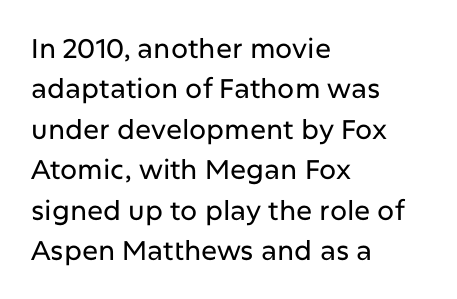
{"italic": "no", "underline": "no", "align": "left", "line_spacing": "normal", "line_spacing_ratio": 1.5, "letter_spacing": "normal", "letter_spacing_em": 0.0, "glyph_px": 27}
